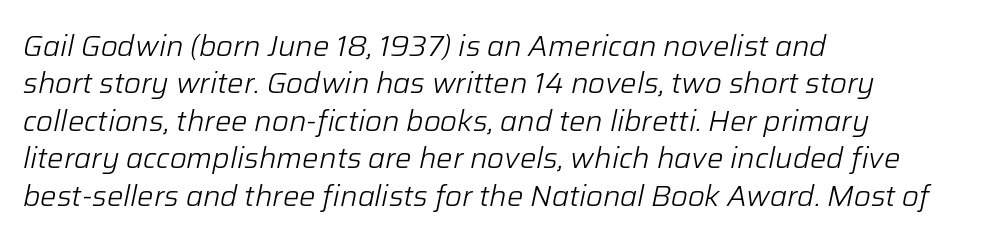
Weight: regular or lighter. Honestly, the row spacing looks completely unremarkable. The passage shown leans; its letterforms are oblique. Proportional: the letters do not fall into vertical columns.
